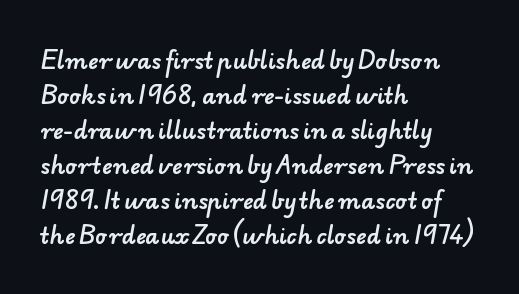
Q: Is the text underlined? A: No.
Q: How is the paragraph aligned? A: Left-aligned.
Q: Is the spacing between letters normal or unusually wide? A: Normal.
Q: Is the spacing between lines tight, normal or loose? A: Normal.
